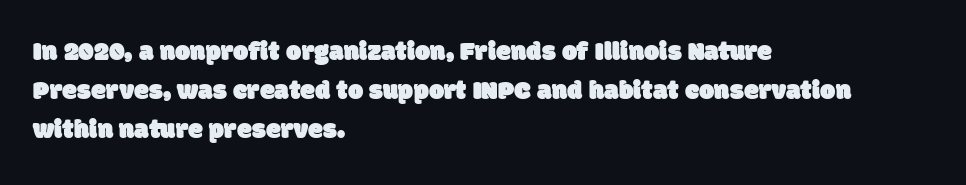
The image shows 27 px text type; set left-aligned, normal line spacing (1.44x), normal letter spacing, not underlined.
